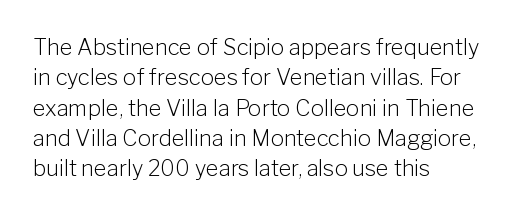
Q: Is the text bold? A: No.
Q: Is the text italic (slanted)? A: No, it is upright.
Q: Is the text underlined? A: No.
Q: How is the paragraph aligned? A: Left-aligned.
Q: Is the spacing between letters normal or unusually wide? A: Normal.
Q: Is the spacing between lines tight, normal or loose? A: Normal.
